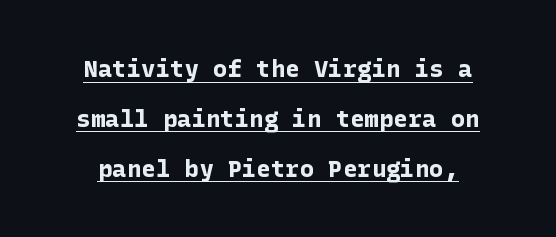
Q: Is the text bold? A: Yes.
Q: Is the text italic (slanted)? A: No, it is upright.
Q: Is the text underlined? A: Yes.
Q: Is the spacing between letters normal or unusually wide? A: Normal.
Q: Is the spacing between lines tight, normal or loose? A: Loose.
